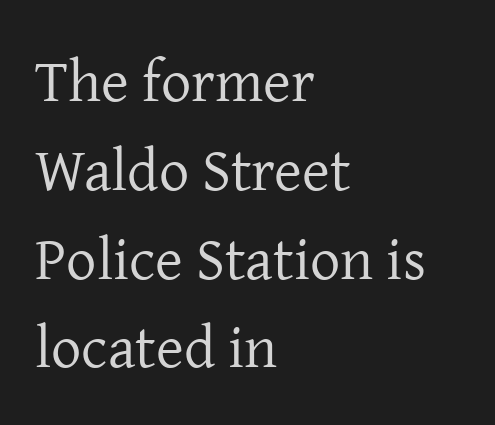
Q: Is the text bold? A: No.
Q: Is the text italic (slanted)? A: No, it is upright.
Q: Is the typeface a serif or a sans-serif typeface? A: Serif.
Q: Is the text underlined? A: No.
Q: How is the paragraph aligned? A: Left-aligned.
Q: Is the spacing between letters normal or unusually wide? A: Normal.
Q: Is the spacing between lines tight, normal or loose? A: Normal.
Q: Width (condensed, normal, or wide)? A: Normal.
Q: Stroke contrast? A: Low.
Q: x-height? A: Medium.
Q: Monospaced? A: No.
